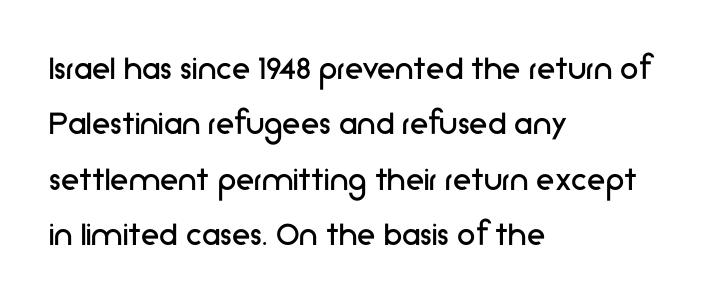
{"serif": "no", "italic": "no", "bold": "no", "weight": "regular", "width": "normal", "stroke_contrast": "low", "x_height": "medium", "monospaced": "no", "underline": "no", "align": "left", "line_spacing": "normal", "line_spacing_ratio": 1.5, "letter_spacing": "normal", "letter_spacing_em": 0.0, "glyph_px": 37}
